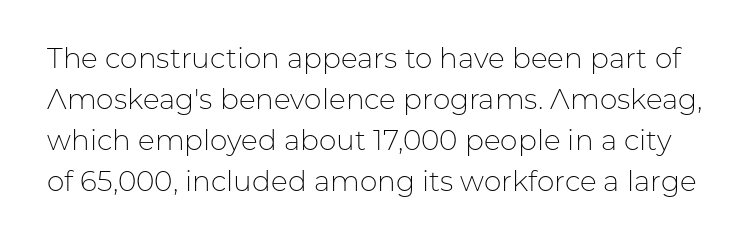
Q: Is the text bold? A: No.
Q: Is the text italic (slanted)? A: No, it is upright.
Q: Is the typeface a serif or a sans-serif typeface? A: Sans-serif.
Q: Is the text underlined? A: No.
Q: Is the spacing between letters normal or unusually wide? A: Normal.
Q: Is the spacing between lines tight, normal or loose? A: Normal.
Q: Width (condensed, normal, or wide)? A: Normal.
Q: Stroke contrast? A: Low.
Q: x-height? A: Medium.
Q: Monospaced? A: No.
